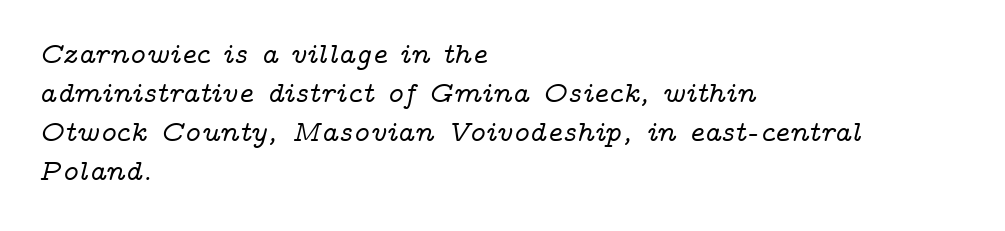
Decoration check: the copy has no underline. Compared with typical paragraphs, the rows here are spaced about the same. The glyphs look as if they've been sheared to an angle. Looks like regular typesetting: each glyph gets only the width it needs.
